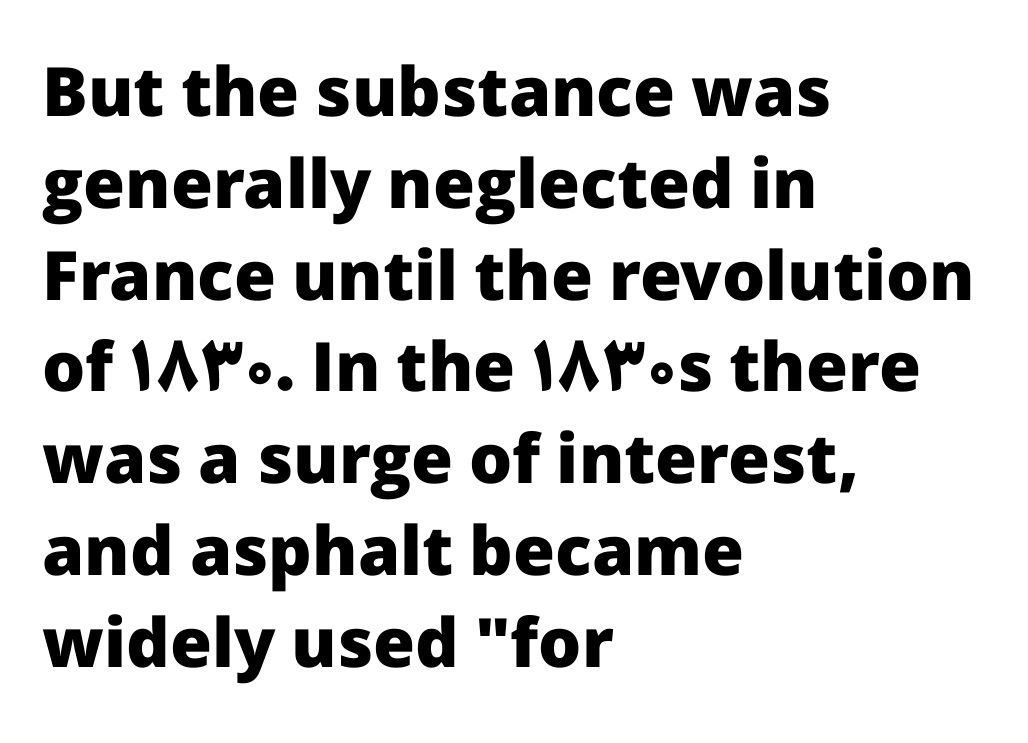
Q: Is the text bold? A: Yes.
Q: Is the text italic (slanted)? A: No, it is upright.
Q: Is the typeface a serif or a sans-serif typeface? A: Sans-serif.
Q: Is the text underlined? A: No.
Q: How is the paragraph aligned? A: Left-aligned.
Q: Is the spacing between letters normal or unusually wide? A: Normal.
Q: Is the spacing between lines tight, normal or loose? A: Normal.
Q: Width (condensed, normal, or wide)? A: Normal.
Q: Stroke contrast? A: Low.
Q: x-height? A: Medium.
Q: Monospaced? A: No.
